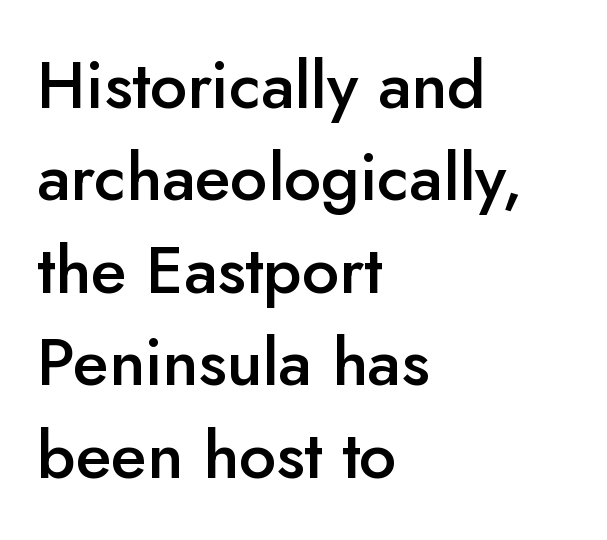
A student would call this left alignment; a typographer would say flush left, rag right. Is this a fixed-width face? No — the glyphs have proportional, varying widths. Spacing between characters is what you'd get straight out of the box. Does the leading feel generous? No, just average.
